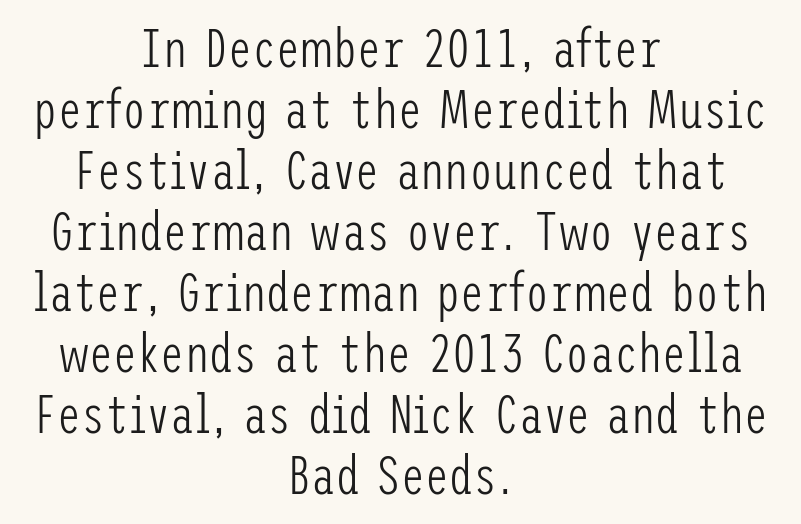
Students, note that the glyphs here touch the page at normal intervals. Does the leading feel generous? Not at all — it's pinched. A roman cut, with each character standing at attention. No word sits above an underline.
